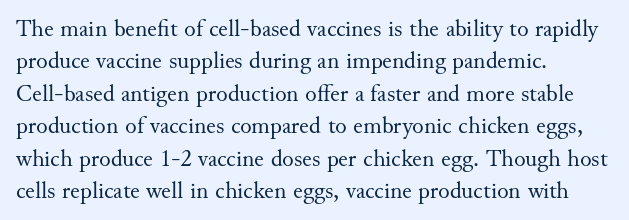
The typesetter chose a ragged-right arrangement here. In terms of letterspacing, this is plain default setting. Descenders hang freely into open space. A typesetter would call this leading conventional body-copy spacing. Stems and bowls with no extra thickness — not bold.
